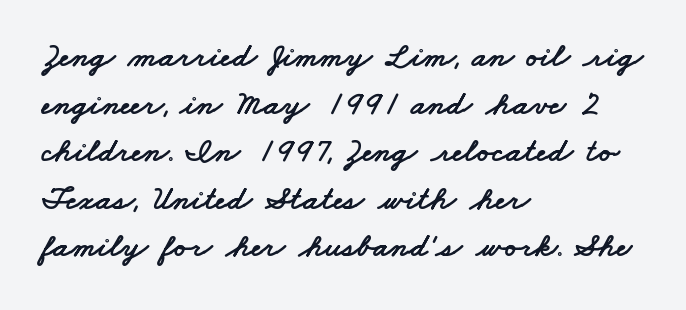
{"serif": "no", "width": "wide", "stroke_contrast": "low", "x_height": "small", "monospaced": "no", "underline": "no", "align": "left", "line_spacing": "normal", "line_spacing_ratio": 1.4, "letter_spacing": "normal", "letter_spacing_em": 0.0, "glyph_px": 34}
